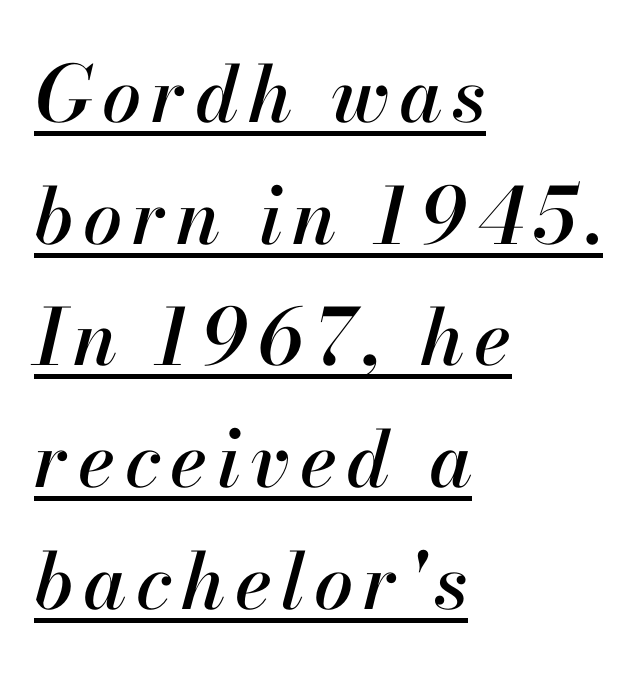
{"italic": "yes", "lean": "right", "slant_degrees": 13, "width": "normal", "stroke_contrast": "high", "x_height": "small", "monospaced": "no", "underline": "yes", "align": "left", "line_spacing": "normal", "line_spacing_ratio": 1.56, "glyph_px": 78}
